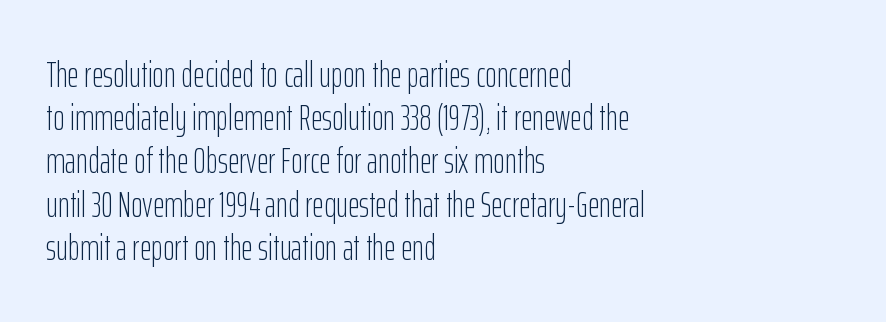
{"serif": "no", "italic": "no", "bold": "no", "weight": "light", "width": "condensed", "stroke_contrast": "low", "x_height": "medium", "monospaced": "no", "underline": "no", "align": "left", "line_spacing_ratio": 1.2, "letter_spacing": "normal", "letter_spacing_em": 0.0, "glyph_px": 36}
